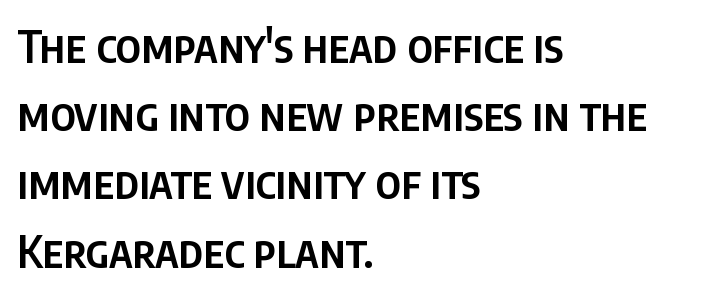
{"serif": "no", "italic": "no", "bold": "semi", "weight": "semibold", "width": "condensed", "stroke_contrast": "low", "x_height": "large", "monospaced": "no", "underline": "no", "align": "left", "line_spacing": "normal", "line_spacing_ratio": 1.55, "letter_spacing": "normal", "letter_spacing_em": 0.0, "glyph_px": 44}
